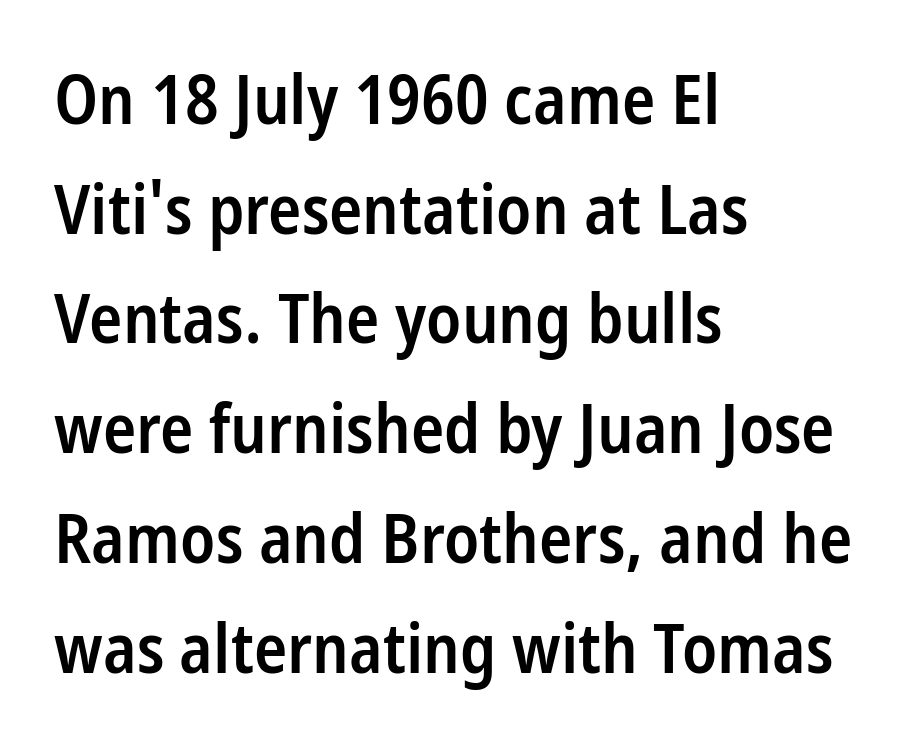
Bold? Not quite — semibold, heavier than regular but stopping short. Proportional: the letters do not fall into vertical columns. Does extra space separate the letters? No, they use regular spacing. The area under the type is left untouched. A roman cut, with each character standing at attention. Horizontal bands of white between lines are of average thickness.
